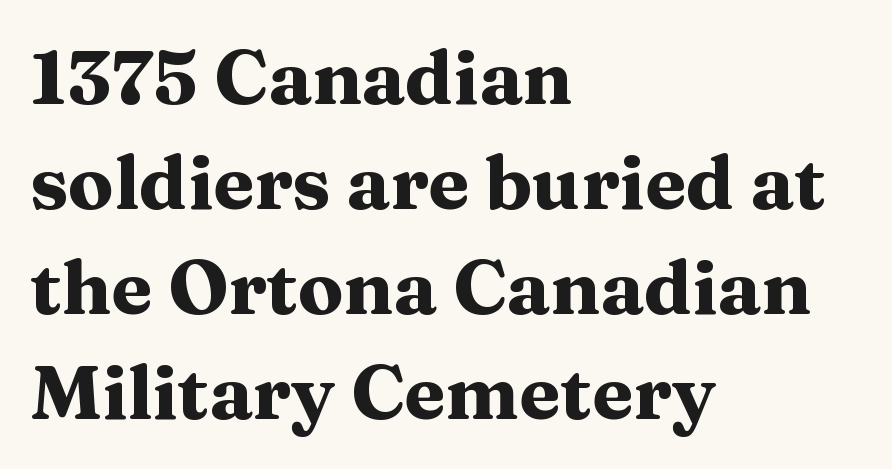
{"serif": "yes", "italic": "no", "bold": "yes", "weight": "heavy", "width": "wide", "stroke_contrast": "medium", "x_height": "medium", "monospaced": "no", "underline": "no", "align": "left", "line_spacing": "normal", "line_spacing_ratio": 1.4, "letter_spacing": "normal", "letter_spacing_em": 0.0, "glyph_px": 75}
